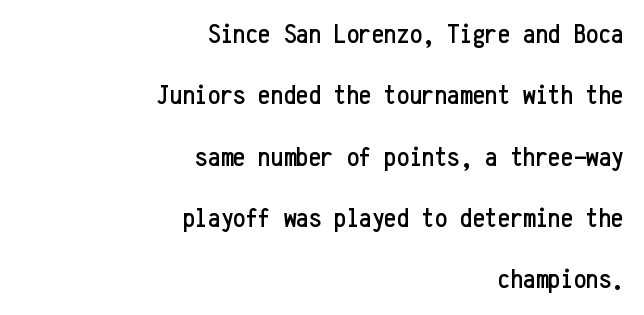
Q: Is the text italic (slanted)? A: No, it is upright.
Q: Is the typeface a serif or a sans-serif typeface? A: Sans-serif.
Q: Is the text underlined? A: No.
Q: How is the paragraph aligned? A: Right-aligned.
Q: Is the spacing between letters normal or unusually wide? A: Normal.
Q: Is the spacing between lines tight, normal or loose? A: Loose.
Q: Width (condensed, normal, or wide)? A: Condensed.
Q: Stroke contrast? A: Low.
Q: x-height? A: Medium.
Q: Monospaced? A: Yes.
